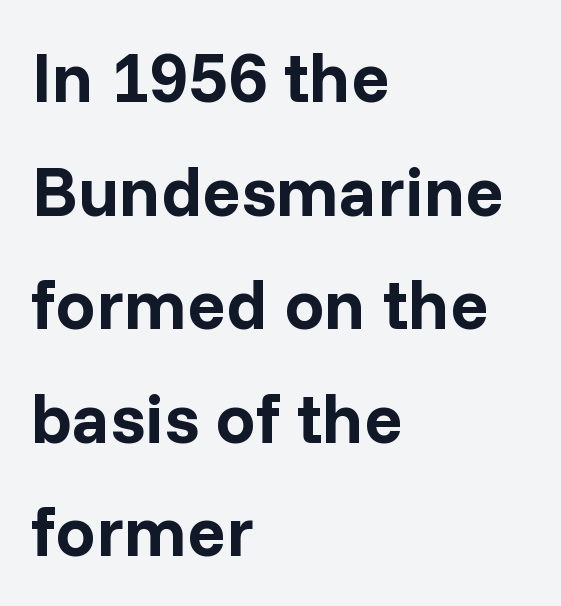
Q: Is the text bold? A: Yes.
Q: Is the text italic (slanted)? A: No, it is upright.
Q: Is the typeface a serif or a sans-serif typeface? A: Sans-serif.
Q: Is the text underlined? A: No.
Q: How is the paragraph aligned? A: Left-aligned.
Q: Is the spacing between letters normal or unusually wide? A: Normal.
Q: Is the spacing between lines tight, normal or loose? A: Normal.
Q: Width (condensed, normal, or wide)? A: Normal.
Q: Stroke contrast? A: Low.
Q: x-height? A: Medium.
Q: Monospaced? A: No.
